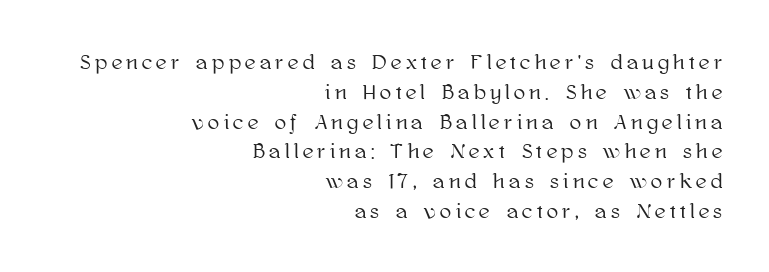
{"italic": "no", "underline": "no", "align": "right", "line_spacing": "normal", "line_spacing_ratio": 1.42, "letter_spacing": "wide", "letter_spacing_em": 0.21, "glyph_px": 21}
